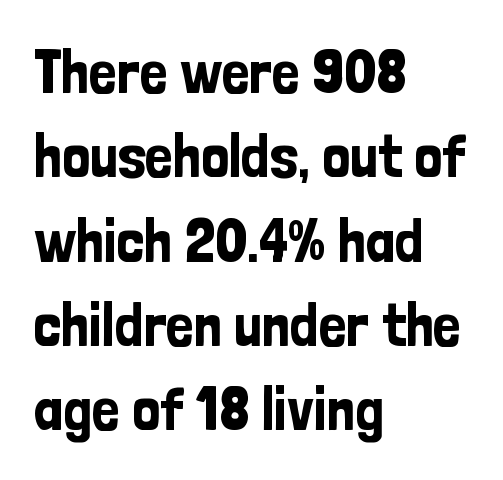
{"serif": "no", "italic": "no", "width": "condensed", "stroke_contrast": "low", "x_height": "medium", "monospaced": "no", "underline": "no", "align": "left", "line_spacing": "normal", "line_spacing_ratio": 1.36, "letter_spacing": "normal", "letter_spacing_em": 0.0, "glyph_px": 62}
